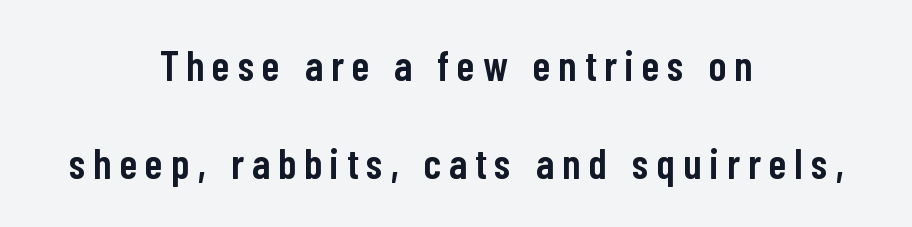
Posture: vertical. Is this a fixed-width face? No — the glyphs have proportional, varying widths. Caption: expanded tracking, letters set apart. The letters carry no serifs — their stems end cleanly without finishing strokes.
